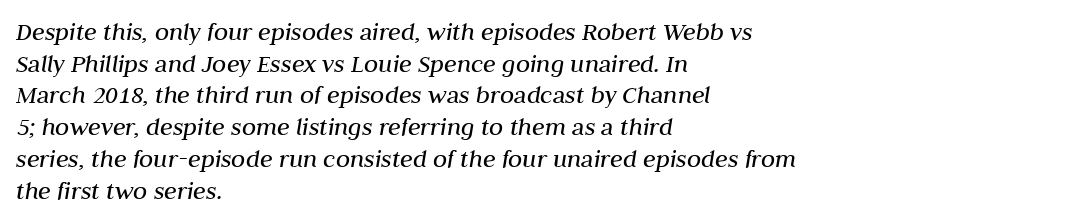
The image shows 26 px text type, italic (leaning right); set left-aligned, line spacing 1.22x, normal letter spacing, not underlined.
